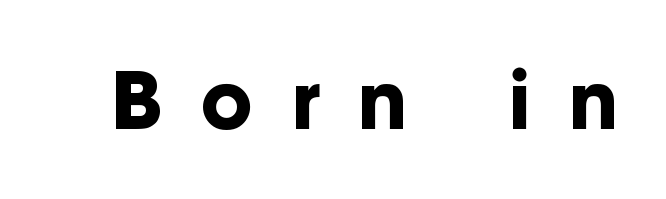
Spacing between characters has been opened up far beyond the box default. Looks like regular typesetting: each glyph gets only the width it needs. Font category for this specimen: sans-serif. Anything drawn beneath the words? Only blank space. These lines carry a lot of weight — the face is fully bold.
